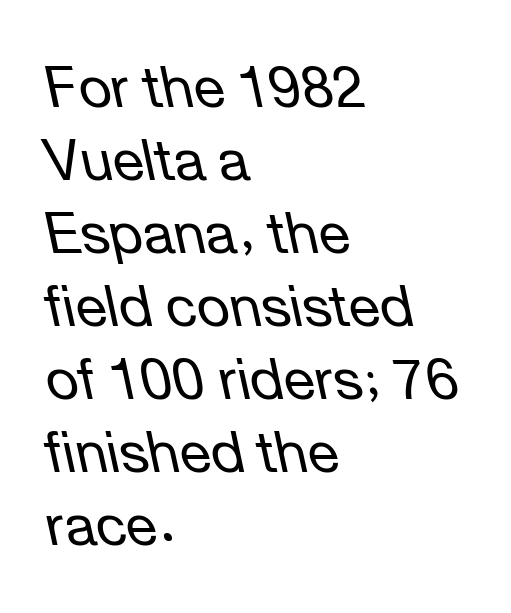
The image shows 57 px regular-weight type, italic (leaning left); set left-aligned, normal line spacing (1.28x), normal letter spacing, not underlined; low stroke contrast and a medium x-height.
